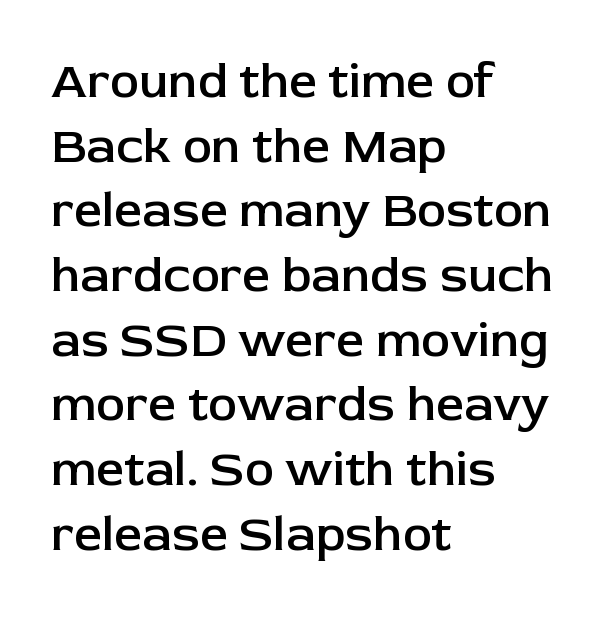
{"serif": "no", "italic": "no", "bold": "semi", "weight": "semibold", "width": "normal", "stroke_contrast": "low", "x_height": "medium", "monospaced": "no", "underline": "no", "align": "left", "line_spacing": "normal", "line_spacing_ratio": 1.32, "letter_spacing": "normal", "letter_spacing_em": 0.0, "glyph_px": 49}
